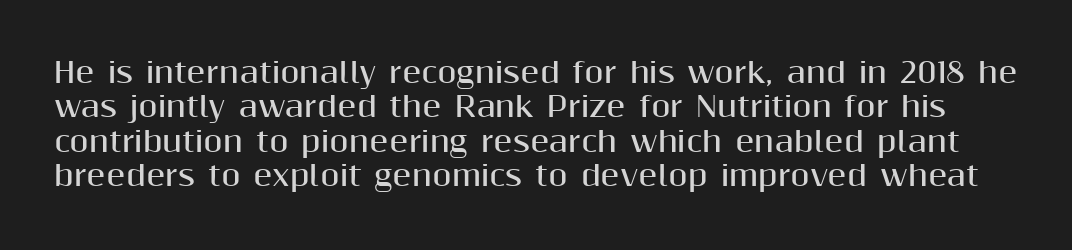
{"serif": "no", "italic": "no", "bold": "yes", "weight": "bold", "width": "normal", "stroke_contrast": "medium", "x_height": "medium", "monospaced": "no", "underline": "no", "line_spacing_ratio": 1.23, "letter_spacing": "normal", "letter_spacing_em": 0.0, "glyph_px": 28}
